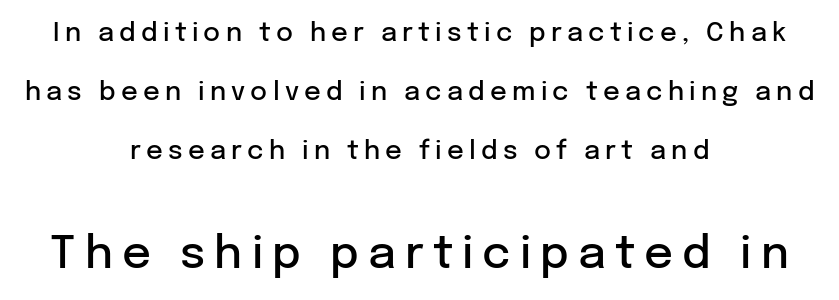
Where is the straight margin? There isn't one; the lines are centered. The type family on display is of the sans-serif kind. I'd describe the lettering as semibold — firm but not a full bold. You could fit nearly another row in the gap between these rows.
